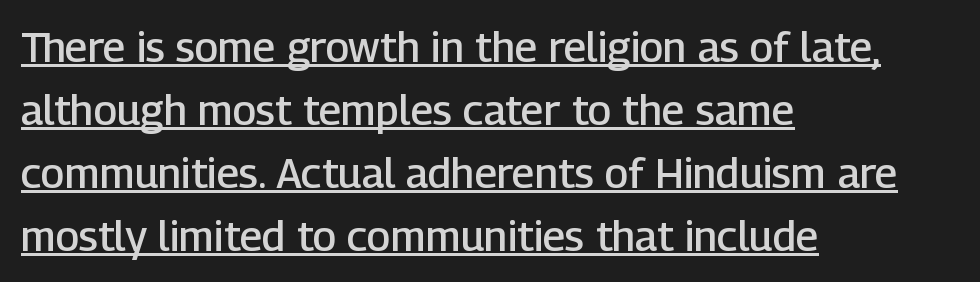
{"serif": "no", "italic": "no", "bold": "semi", "weight": "semibold", "width": "normal", "stroke_contrast": "low", "x_height": "medium", "monospaced": "no", "underline": "yes", "align": "left", "line_spacing": "normal", "line_spacing_ratio": 1.5, "letter_spacing": "normal", "letter_spacing_em": 0.0, "glyph_px": 42}
